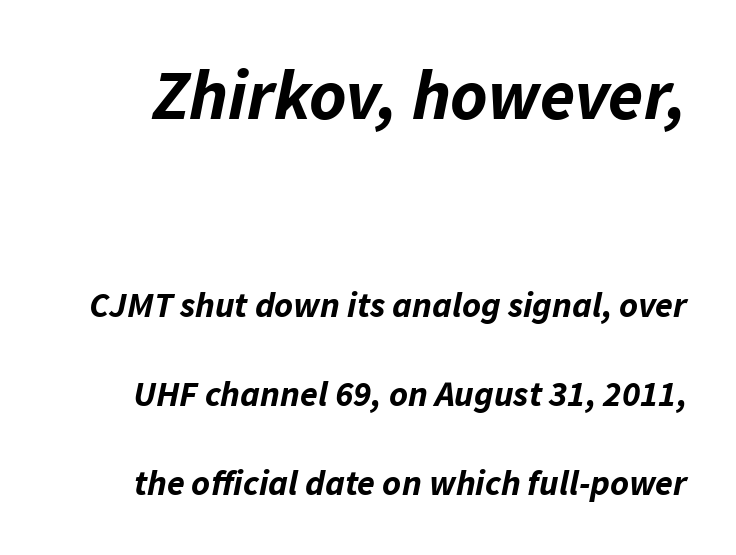
{"italic": "yes", "lean": "right", "slant_degrees": 11, "bold": "yes", "weight": "bold", "width": "normal", "stroke_contrast": "low", "x_height": "medium", "monospaced": "no", "underline": "no", "line_spacing": "loose", "line_spacing_ratio": 2.47, "letter_spacing": "normal", "letter_spacing_em": 0.0, "larger_block": "first", "size_ratio": 1.97, "glyph_px": 71}
